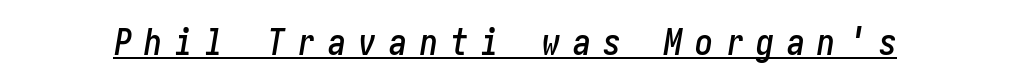
The image shows 36 px condensed type, italic (leaning right); set unusually wide letter spacing (+0.35 em), underlined; low stroke contrast and a medium x-height.
